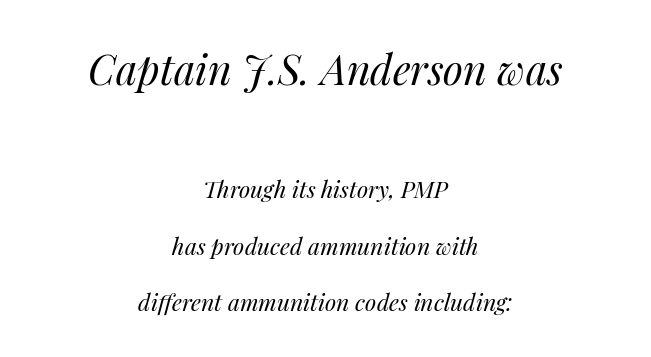
{"italic": "yes", "lean": "right", "slant_degrees": 14, "bold": "no", "weight": "regular", "width": "normal", "stroke_contrast": "medium", "x_height": "medium", "monospaced": "no", "underline": "no", "align": "center", "line_spacing": "loose", "line_spacing_ratio": 2.45, "letter_spacing": "normal", "letter_spacing_em": 0.0, "larger_block": "first", "size_ratio": 1.78, "glyph_px": 41}
